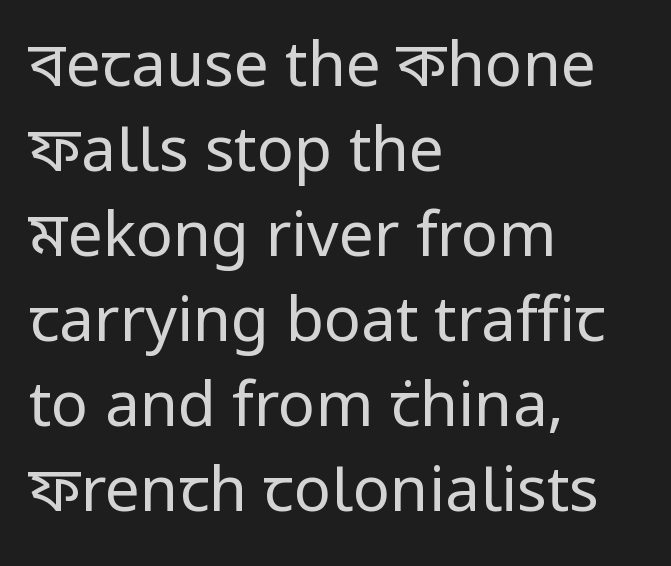
The block of text has a typical density, with ordinary space between rows. Spacing between characters is what you'd get straight out of the box. The rendering uses natural spacing where letterforms have individual widths. Caption: multi-line text, flush left, ragged right. You can tell from the bare stems that sans-serif type was used.
